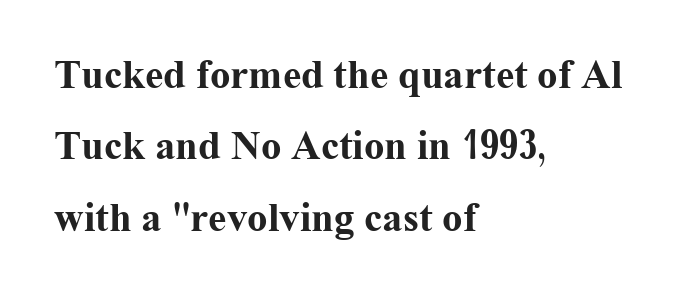
{"serif": "yes", "italic": "no", "bold": "yes", "weight": "bold", "width": "normal", "stroke_contrast": "medium", "x_height": "medium", "monospaced": "no", "underline": "no", "align": "left", "line_spacing_ratio": 1.74, "letter_spacing": "normal", "letter_spacing_em": 0.0, "glyph_px": 41}
